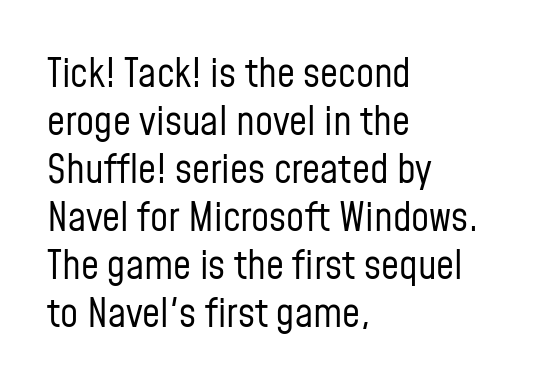
Observe the absence of serifs on each vertical stroke in this sample. Observe the ordinary spacing: letters are neighbours, not strangers. The space directly below the letters is spotless. The face used here is proportionally spaced, like ordinary book or web type.
